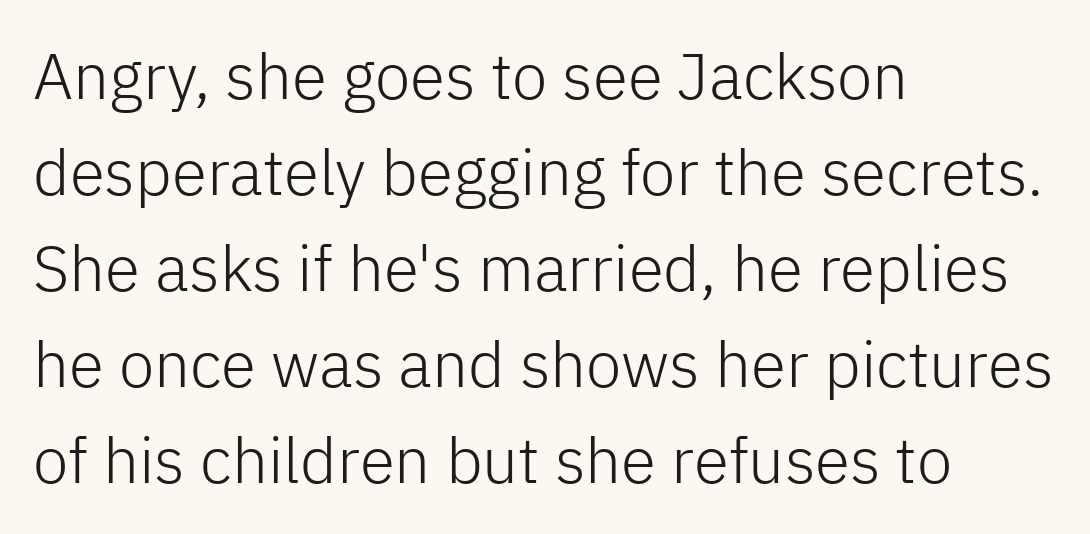
Q: Is the text bold? A: No.
Q: Is the text italic (slanted)? A: No, it is upright.
Q: Is the typeface a serif or a sans-serif typeface? A: Sans-serif.
Q: Is the text underlined? A: No.
Q: How is the paragraph aligned? A: Left-aligned.
Q: Is the spacing between letters normal or unusually wide? A: Normal.
Q: Is the spacing between lines tight, normal or loose? A: Normal.
Q: Width (condensed, normal, or wide)? A: Normal.
Q: Stroke contrast? A: Low.
Q: x-height? A: Medium.
Q: Monospaced? A: No.
